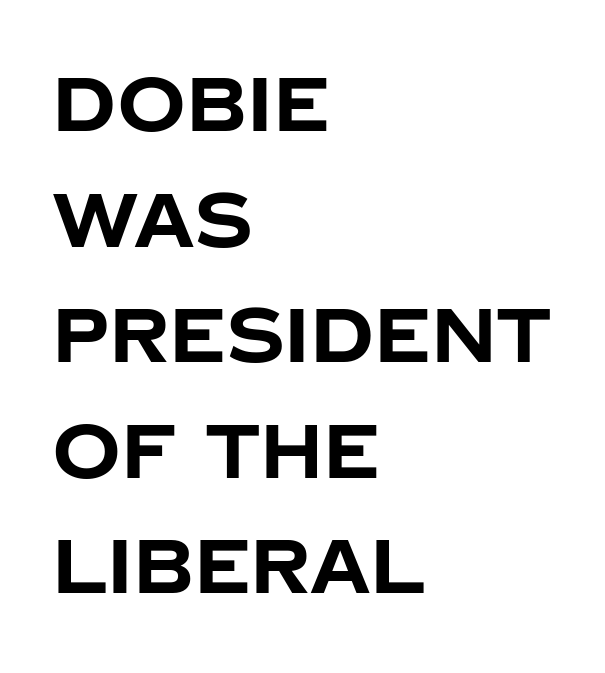
The image shows 76 px bold sans-serif type, upright; set left-aligned, normal line spacing (1.52x), normal letter spacing, not underlined; low stroke contrast and a large x-height.
